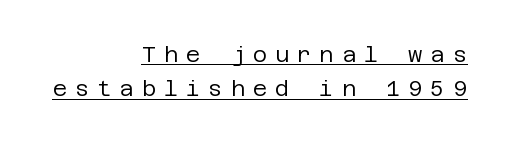
{"italic": "no", "bold": "no", "underline": "yes", "align": "right", "line_spacing": "normal", "line_spacing_ratio": 1.55, "letter_spacing": "wide", "letter_spacing_em": 0.36, "glyph_px": 22}
